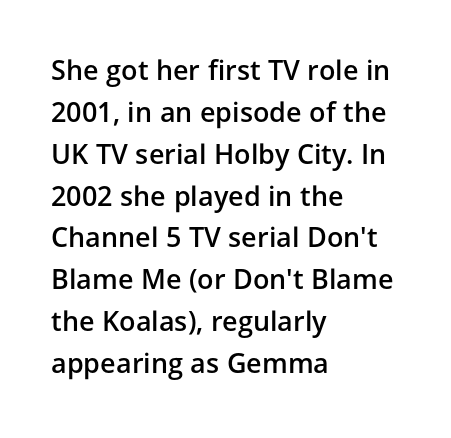
Has an underline been added? It has not. Look at the stroke-to-counter ratio: somewhat heavy, a semibold. Style check: upright. The letterforms sit shoulder to shoulder at normal distance. The paragraph has a hard left edge and a soft right edge.
